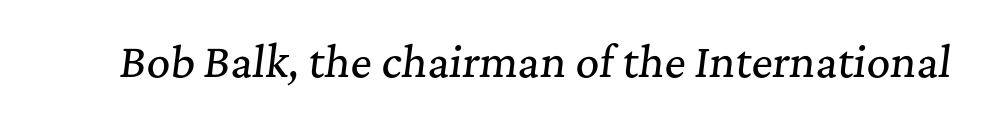
Q: Is the text italic (slanted)? A: Yes, it leans right by about 7 degrees.
Q: Is the typeface a serif or a sans-serif typeface? A: Serif.
Q: Is the text underlined? A: No.
Q: Is the spacing between letters normal or unusually wide? A: Normal.
Q: Width (condensed, normal, or wide)? A: Normal.
Q: Stroke contrast? A: Medium.
Q: x-height? A: Medium.
Q: Monospaced? A: No.
